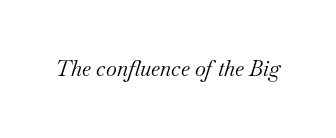
{"italic": "yes", "lean": "right", "slant_degrees": 18, "bold": "no", "underline": "no", "letter_spacing": "normal", "letter_spacing_em": 0.0, "glyph_px": 21}
